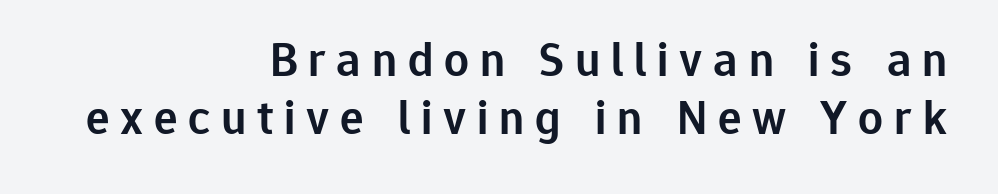
The image shows 49 px semibold sans-serif type, upright; set right-aligned, line spacing 1.19x, unusually wide letter spacing (+0.22 em), not underlined; low stroke contrast and a medium x-height.
